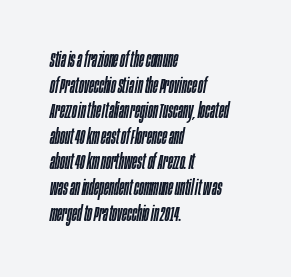
It's the slanting kind of type. Horizontally, the lines are justified to the leading edge only. Students, note that the glyphs here touch the page at normal intervals. Decoration check: the copy has no underline.
